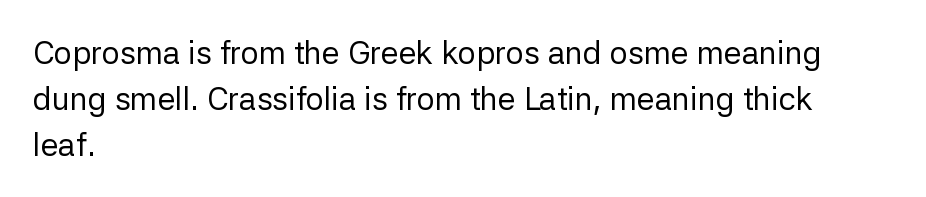
The image shows 32 px regular-weight sans-serif type, upright; set left-aligned, normal line spacing (1.43x), normal letter spacing, not underlined; low stroke contrast and a medium x-height.
